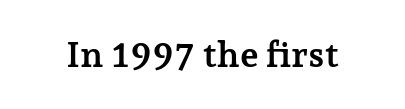
{"serif": "yes", "italic": "no", "bold": "yes", "weight": "semibold", "width": "normal", "stroke_contrast": "low", "x_height": "medium", "monospaced": "no", "underline": "no", "letter_spacing": "normal", "letter_spacing_em": 0.0, "glyph_px": 36}
